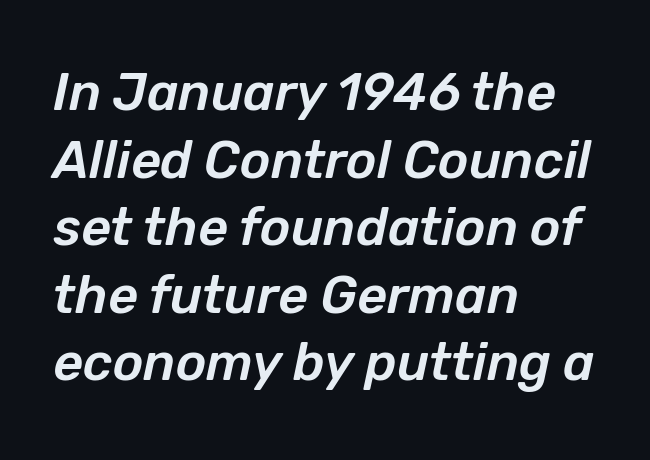
{"italic": "yes", "lean": "right", "slant_degrees": 12, "width": "normal", "stroke_contrast": "low", "x_height": "medium", "monospaced": "no", "underline": "no", "align": "left", "line_spacing": "normal", "line_spacing_ratio": 1.3, "letter_spacing": "normal", "letter_spacing_em": 0.0, "glyph_px": 52}
